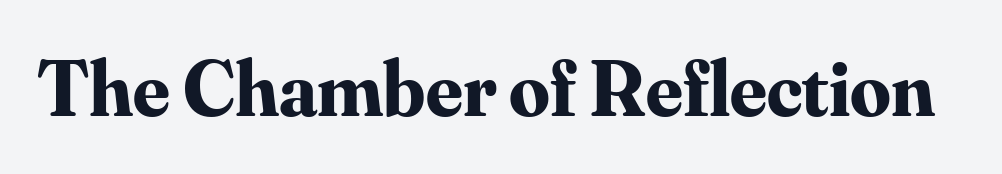
Q: Is the text bold? A: Yes.
Q: Is the text italic (slanted)? A: No, it is upright.
Q: Is the typeface a serif or a sans-serif typeface? A: Serif.
Q: Is the text underlined? A: No.
Q: Is the spacing between letters normal or unusually wide? A: Normal.
Q: Width (condensed, normal, or wide)? A: Normal.
Q: Stroke contrast? A: Medium.
Q: x-height? A: Small.
Q: Monospaced? A: No.
